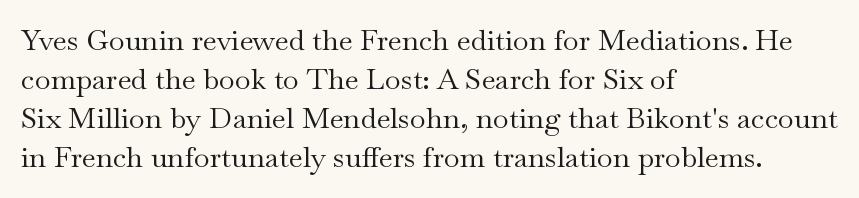
{"serif": "yes", "italic": "no", "bold": "no", "weight": "regular", "width": "wide", "stroke_contrast": "medium", "x_height": "small", "monospaced": "no", "underline": "no", "align": "left", "line_spacing": "normal", "line_spacing_ratio": 1.35, "letter_spacing": "normal", "letter_spacing_em": 0.0, "glyph_px": 29}
